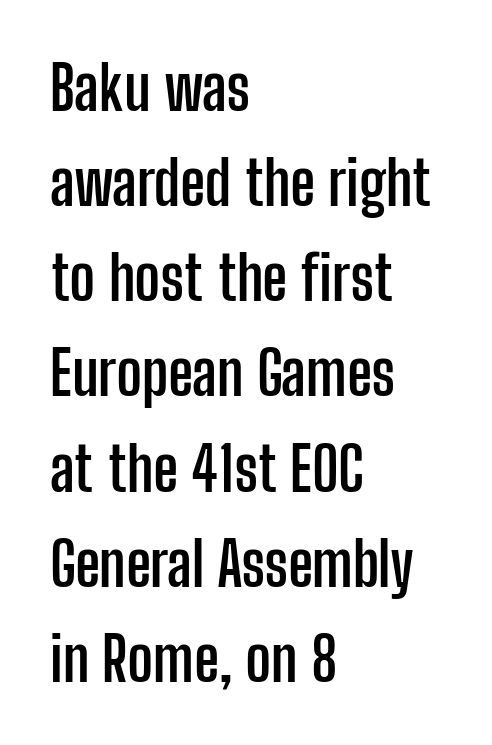
Q: Is the text bold? A: Yes.
Q: Is the text italic (slanted)? A: No, it is upright.
Q: Is the typeface a serif or a sans-serif typeface? A: Sans-serif.
Q: Is the text underlined? A: No.
Q: How is the paragraph aligned? A: Left-aligned.
Q: Is the spacing between letters normal or unusually wide? A: Normal.
Q: Is the spacing between lines tight, normal or loose? A: Normal.
Q: Width (condensed, normal, or wide)? A: Condensed.
Q: Stroke contrast? A: Low.
Q: x-height? A: Medium.
Q: Monospaced? A: No.
